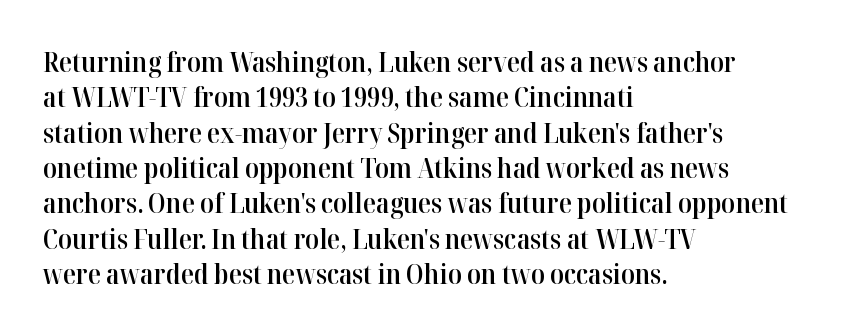
The image shows 27 px text type, upright; set left-aligned, normal line spacing (1.31x), normal letter spacing, not underlined.
